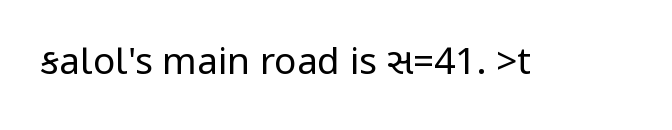
Vertical stems look standard width or narrower in stroke. The specimen reads as upright at a glance. The area under the type is left untouched. Honestly, the letter spacing is just normal — you wouldn't notice it.
